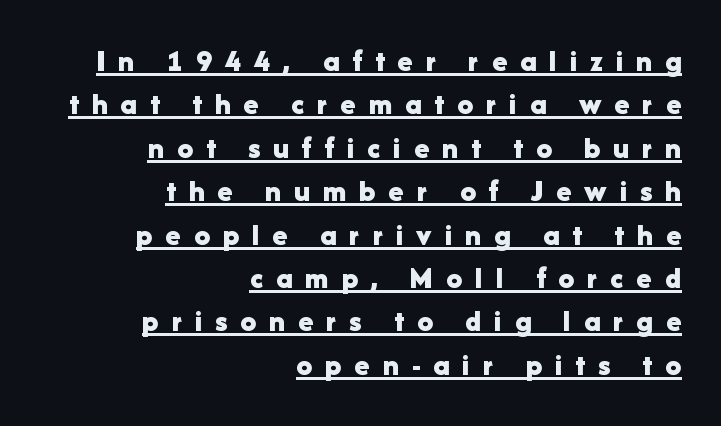
Q: Is the text bold? A: Yes.
Q: Is the text italic (slanted)? A: No, it is upright.
Q: Is the typeface a serif or a sans-serif typeface? A: Sans-serif.
Q: Is the text underlined? A: Yes.
Q: How is the paragraph aligned? A: Right-aligned.
Q: Is the spacing between letters normal or unusually wide? A: Unusually wide.
Q: Is the spacing between lines tight, normal or loose? A: Normal.
Q: Width (condensed, normal, or wide)? A: Normal.
Q: Stroke contrast? A: Low.
Q: x-height? A: Medium.
Q: Monospaced? A: No.
